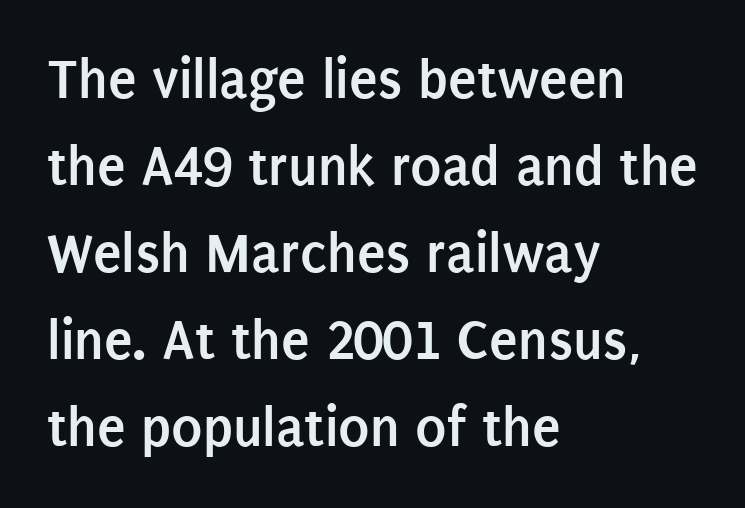
{"serif": "no", "italic": "no", "bold": "yes", "weight": "semibold", "width": "condensed", "stroke_contrast": "low", "x_height": "large", "monospaced": "no", "underline": "no", "align": "left", "line_spacing": "normal", "line_spacing_ratio": 1.5, "letter_spacing": "normal", "letter_spacing_em": 0.0, "glyph_px": 58}
